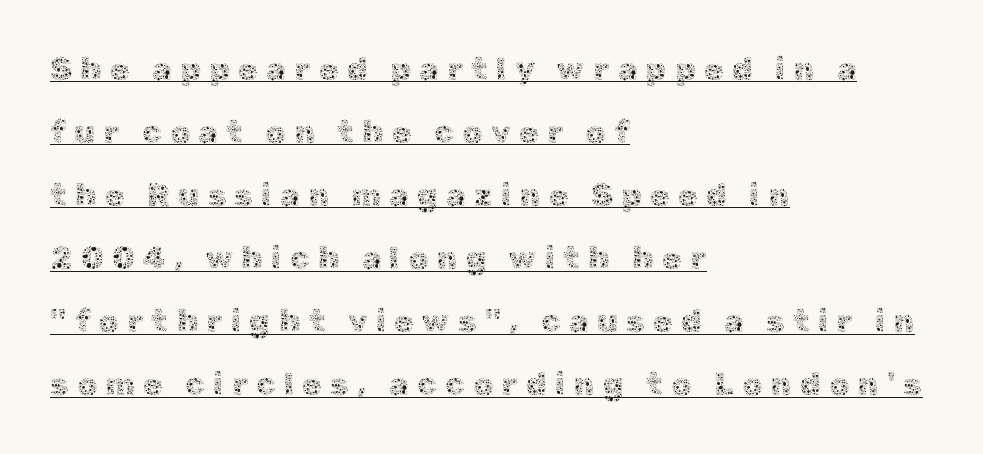
The space between consecutive lines is lavish. Every stem runs plumb, perpendicular to the baseline. Students, observe the line beneath the letters — that is underlining. Here the glyphs are tracked loosely, breaking word shapes into spaced letters. The weight would be labelled regular, book, light, or lighter still. Left-aligned paragraph, ragged on the right.
